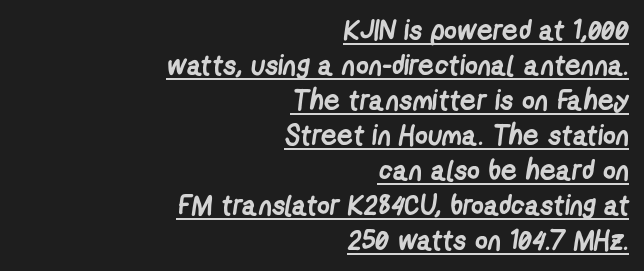
The image shows 28 px semibold, condensed sans-serif type; set right-aligned, normal line spacing (1.25x), normal letter spacing, underlined; low stroke contrast and a medium x-height.
